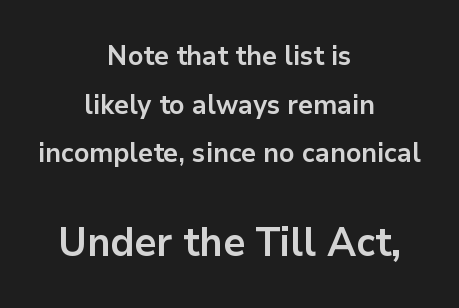
Q: Is the text bold? A: Yes.
Q: Is the text italic (slanted)? A: No, it is upright.
Q: Is the typeface a serif or a sans-serif typeface? A: Sans-serif.
Q: Is the text underlined? A: No.
Q: How is the paragraph aligned? A: Centered.
Q: Is the spacing between letters normal or unusually wide? A: Normal.
Q: Which block of text is set in a larger size, the first (top) or the second (bottom)? A: The second (bottom) one.
Q: Width (condensed, normal, or wide)? A: Normal.
Q: Stroke contrast? A: Low.
Q: x-height? A: Medium.
Q: Monospaced? A: No.
